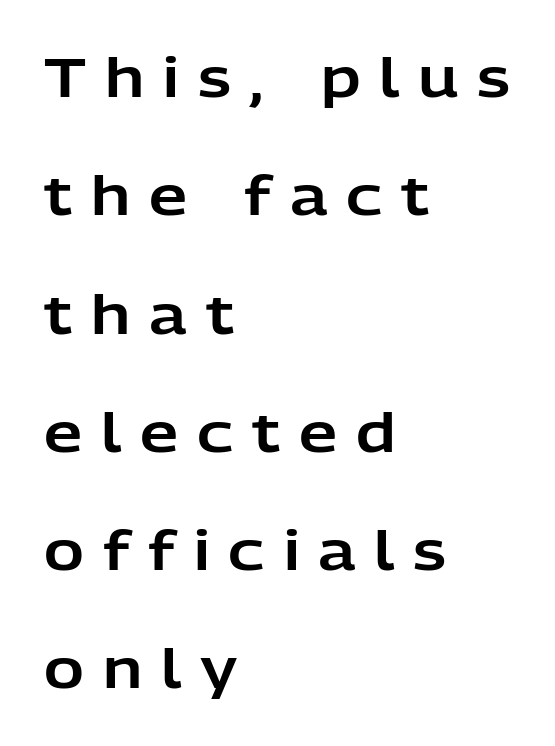
The image shows 54 px sans-serif type, upright; set left-aligned, loose line spacing (2.19x), unusually wide letter spacing (+0.35 em), not underlined; low stroke contrast and a medium x-height.
